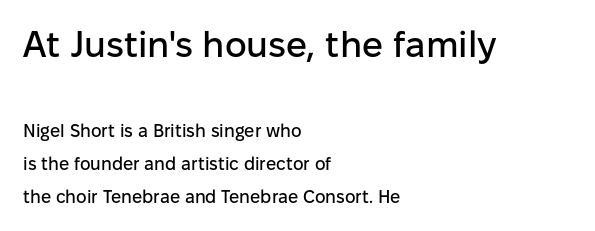
Q: Is the text italic (slanted)? A: No, it is upright.
Q: Is the typeface a serif or a sans-serif typeface? A: Sans-serif.
Q: Is the text underlined? A: No.
Q: How is the paragraph aligned? A: Left-aligned.
Q: Is the spacing between letters normal or unusually wide? A: Normal.
Q: Which block of text is set in a larger size, the first (top) or the second (bottom)? A: The first (top) one.
Q: Width (condensed, normal, or wide)? A: Normal.
Q: Stroke contrast? A: Low.
Q: x-height? A: Medium.
Q: Monospaced? A: No.
